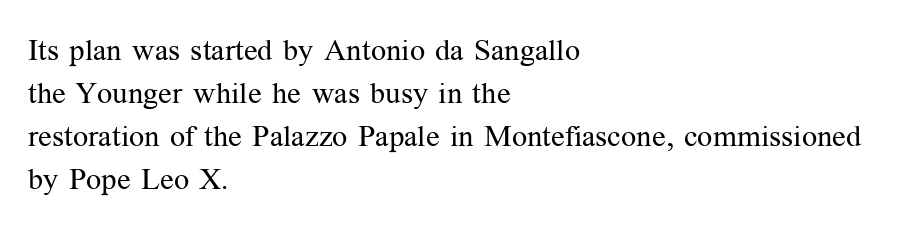
The image shows 30 px regular-weight serif type, upright; set left-aligned, normal line spacing (1.43x), normal letter spacing, not underlined; medium stroke contrast and a medium x-height.
